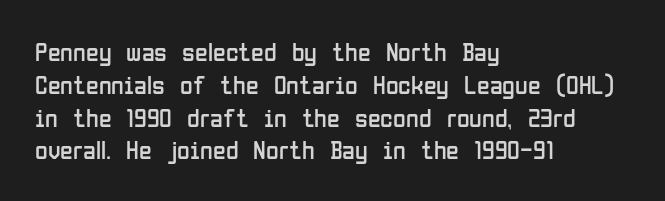
The image shows 26 px text type, upright; set left-aligned, normal line spacing (1.26x), normal letter spacing, not underlined.
